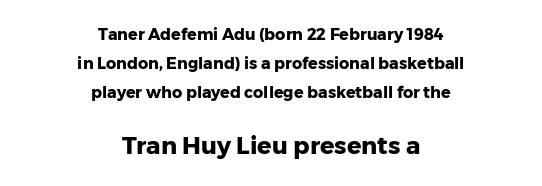
Both edges are ragged and mirror each other, which tells us the setting is centered. Quick note: not italic, upright. Small over large — that's the arrangement of the two blocks here. Only glyphs here, with clear space below each row. Honestly, the letter spacing is just normal — you wouldn't notice it. Weight check: bold — yes, fully.
